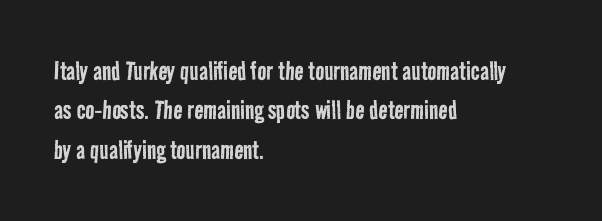
The image shows 30 px regular-weight, condensed sans-serif type; set left-aligned, normal line spacing (1.31x), normal letter spacing, not underlined; low stroke contrast and a medium x-height.
